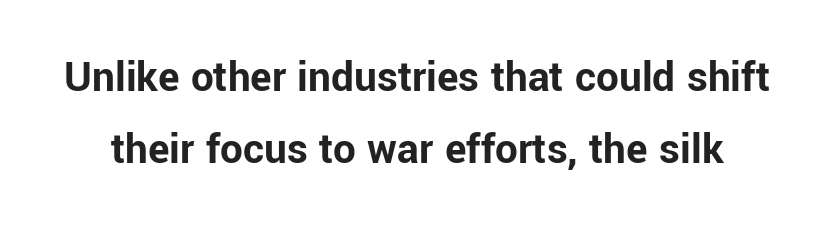
{"serif": "no", "italic": "no", "bold": "yes", "weight": "bold", "width": "normal", "stroke_contrast": "low", "x_height": "medium", "monospaced": "no", "underline": "no", "line_spacing": "normal", "line_spacing_ratio": 1.59, "letter_spacing": "normal", "letter_spacing_em": 0.0, "glyph_px": 45}
